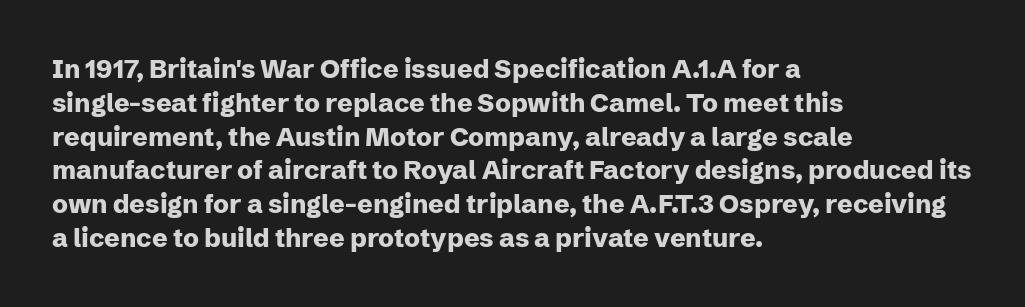
{"italic": "no", "bold": "yes", "underline": "no", "align": "left", "line_spacing": "normal", "line_spacing_ratio": 1.3, "letter_spacing": "normal", "letter_spacing_em": 0.0, "glyph_px": 26}
